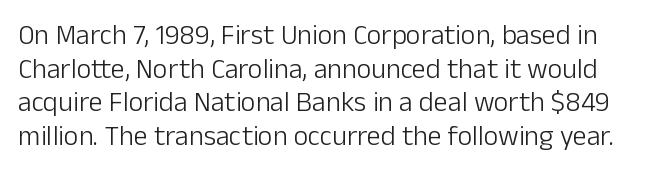
Q: Is the text bold? A: No.
Q: Is the text italic (slanted)? A: No, it is upright.
Q: Is the typeface a serif or a sans-serif typeface? A: Sans-serif.
Q: Is the text underlined? A: No.
Q: Is the spacing between letters normal or unusually wide? A: Normal.
Q: Width (condensed, normal, or wide)? A: Normal.
Q: Stroke contrast? A: Low.
Q: x-height? A: Medium.
Q: Monospaced? A: No.
